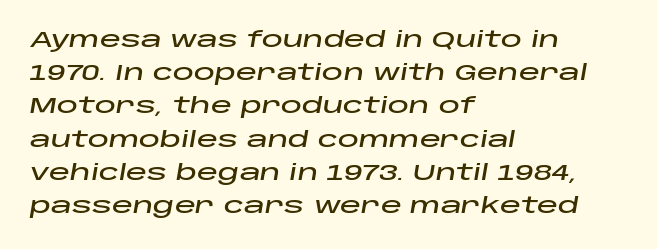
The image shows 21 px text type, italic (leaning right); set left-aligned, normal line spacing (1.58x), normal letter spacing, not underlined.
